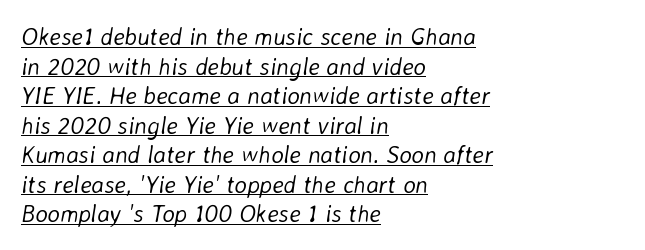
The image shows 24 px text type, italic (leaning right); set left-aligned, line spacing 1.23x, normal letter spacing, underlined.
